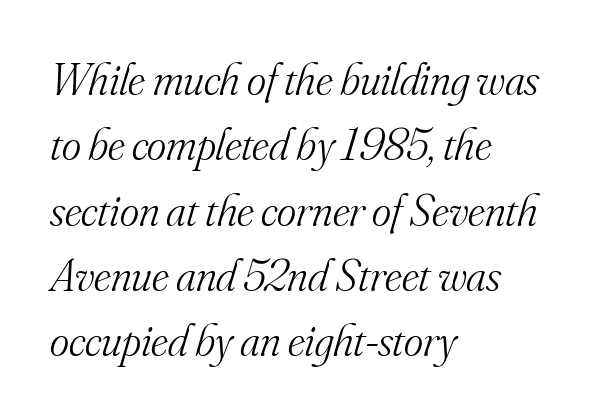
{"serif": "yes", "italic": "yes", "lean": "right", "slant_degrees": 16, "bold": "no", "weight": "light", "width": "normal", "stroke_contrast": "medium", "x_height": "small", "monospaced": "no", "underline": "no", "align": "left", "line_spacing": "normal", "line_spacing_ratio": 1.42, "letter_spacing": "normal", "letter_spacing_em": 0.0, "glyph_px": 46}
